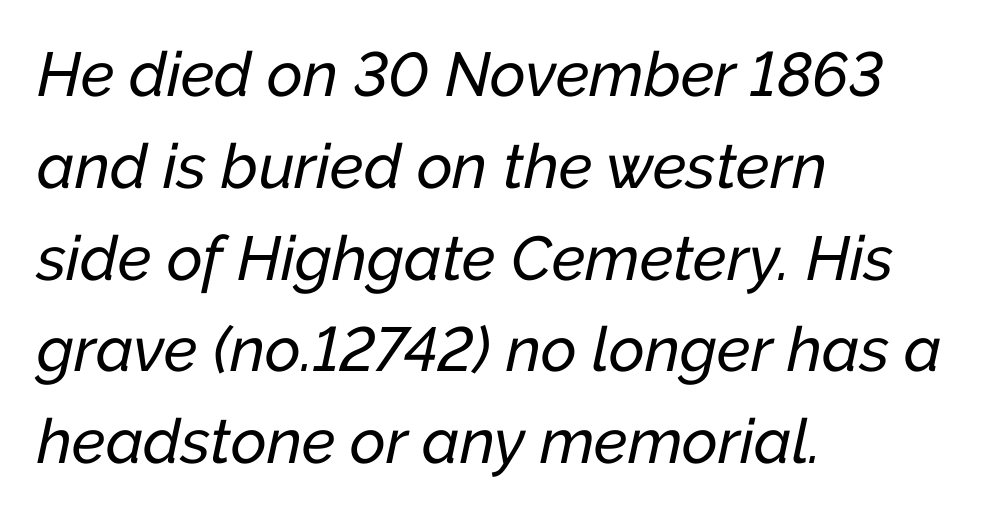
Line beginnings align vertically; line endings do not. The letters are slanted; this is an italic face. The rendering uses natural spacing where letterforms have individual widths. The baseline area is clear.
